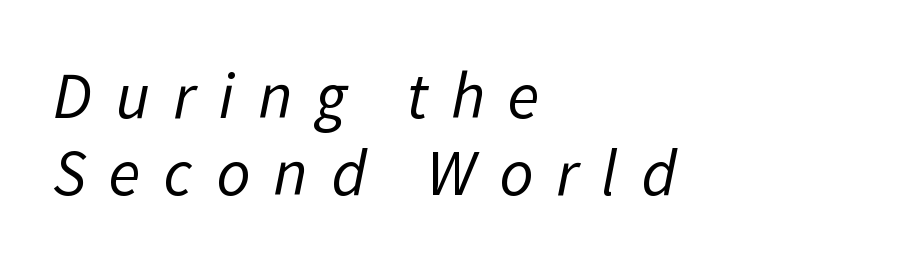
You could not count columns in this text — the font is proportionally spaced. Each word looks stretched out because of the extra space between its letters. Honestly, there is no underline to notice here at all. The typesetting does not lean heavy: it is not bold.
